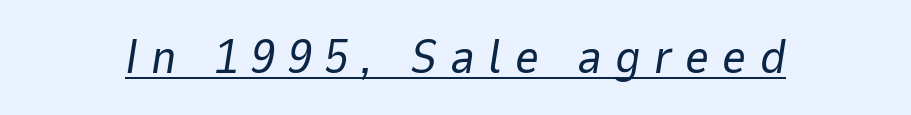
{"italic": "yes", "lean": "right", "slant_degrees": 9, "bold": "no", "weight": "regular", "width": "normal", "stroke_contrast": "low", "x_height": "medium", "monospaced": "no", "underline": "yes", "letter_spacing": "wide", "letter_spacing_em": 0.28, "glyph_px": 47}
